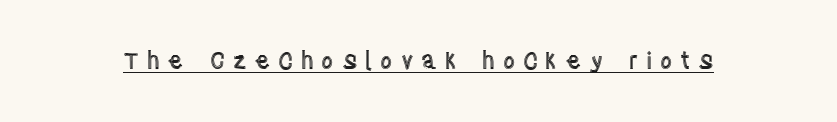
{"italic": "no", "underline": "yes", "letter_spacing": "wide", "letter_spacing_em": 0.34, "glyph_px": 23}
